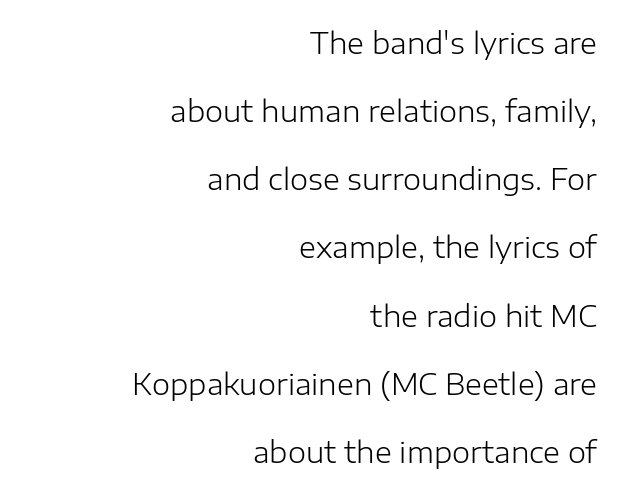
Q: Is the text bold? A: No.
Q: Is the text italic (slanted)? A: No, it is upright.
Q: Is the typeface a serif or a sans-serif typeface? A: Sans-serif.
Q: Is the text underlined? A: No.
Q: How is the paragraph aligned? A: Right-aligned.
Q: Is the spacing between letters normal or unusually wide? A: Normal.
Q: Is the spacing between lines tight, normal or loose? A: Loose.
Q: Width (condensed, normal, or wide)? A: Normal.
Q: Stroke contrast? A: Low.
Q: x-height? A: Medium.
Q: Monospaced? A: No.
